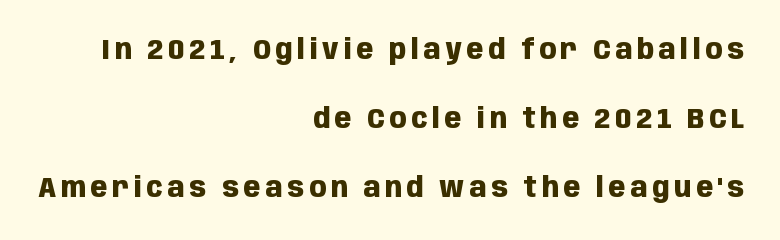
The image shows 28 px heavy, condensed sans-serif type, upright; set right-aligned, loose line spacing (2.46x), not underlined; low stroke contrast and a large x-height.
